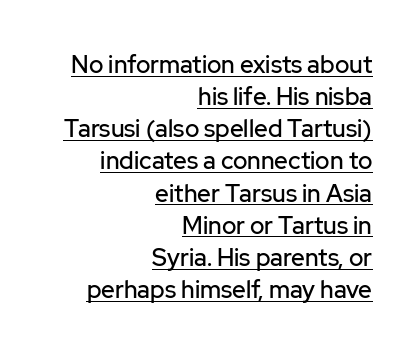
Q: Is the text italic (slanted)? A: No, it is upright.
Q: Is the text underlined? A: Yes.
Q: How is the paragraph aligned? A: Right-aligned.
Q: Is the spacing between letters normal or unusually wide? A: Normal.
Q: Is the spacing between lines tight, normal or loose? A: Normal.
